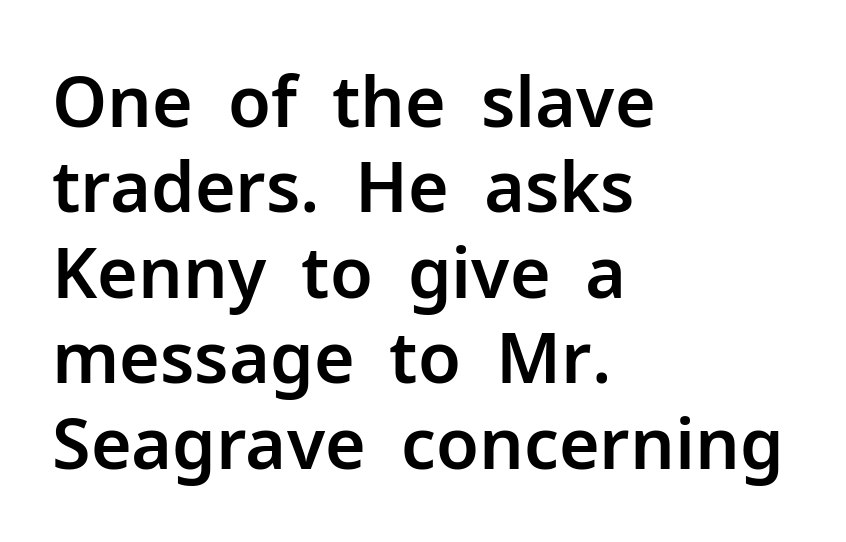
{"serif": "no", "italic": "no", "width": "normal", "stroke_contrast": "low", "x_height": "medium", "monospaced": "no", "underline": "no", "align": "left", "line_spacing_ratio": 1.22, "letter_spacing": "normal", "letter_spacing_em": 0.0, "glyph_px": 70}
